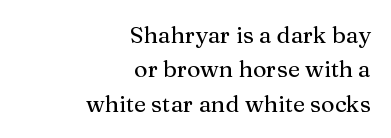
The image shows 23 px text type, upright; set right-aligned, normal line spacing (1.49x), normal letter spacing, not underlined.
